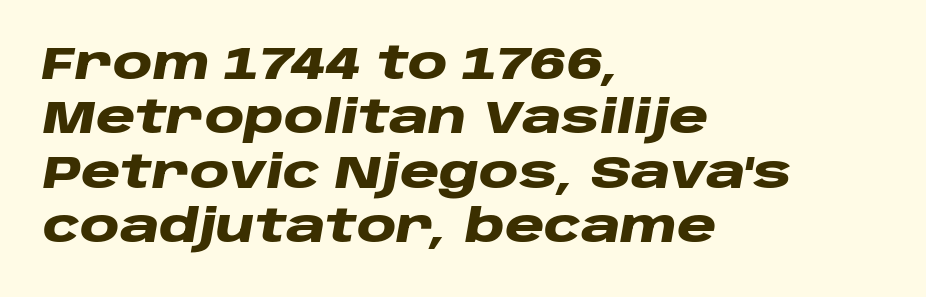
Notice how thick the strokes are: this is what a full bold looks like. The space beneath each line is pristine and unruled. The whole block is typeset with a tilt. The paragraph shown leans on its left margin. Think of a printed novel: that variable character pitch is what you see here.
